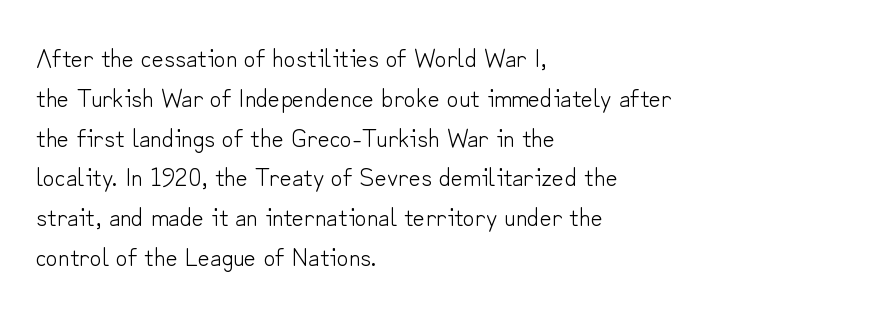
Nobody touched the tracking dial on this one. Line starts are locked; line ends wander. The block of text has a typical density, with ordinary space between rows. The glyphs are unaccompanied by any horizontal stroke below them. Notice how the stems are strictly vertical — no italics here. These glyphs show unthickened strokes, regular width or finer.
